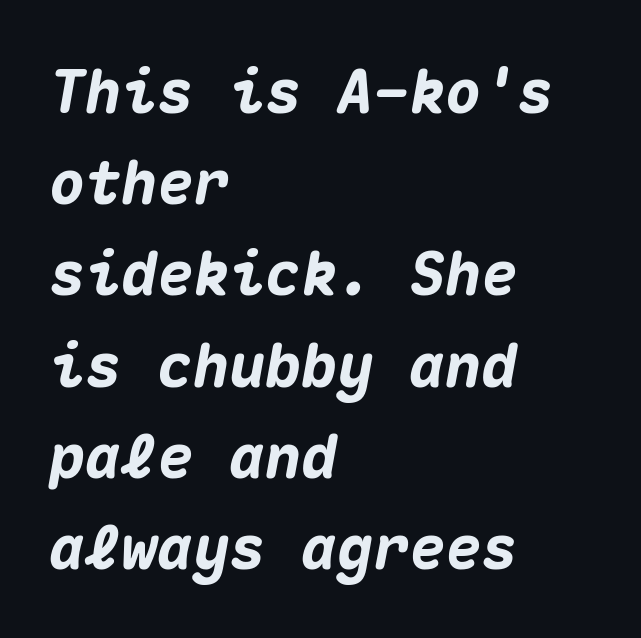
Is there much room between lines? A standard amount, neither cramped nor airy. The lines are quadded left. Strokes here are thick enough to call this a true bold. A typesetter would call this monospace, since all characters share one set width. Words appear dense and cohesive because spacing is normal.
